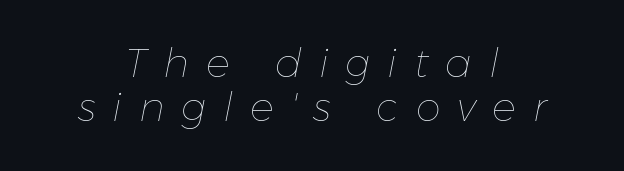
Q: Is the text bold? A: No.
Q: Is the text italic (slanted)? A: Yes, it leans right by about 11 degrees.
Q: Is the text underlined? A: No.
Q: How is the paragraph aligned? A: Centered.
Q: Is the spacing between letters normal or unusually wide? A: Unusually wide.
Q: Is the spacing between lines tight, normal or loose? A: Tight.
Q: Width (condensed, normal, or wide)? A: Normal.
Q: Stroke contrast? A: Low.
Q: x-height? A: Medium.
Q: Monospaced? A: No.
